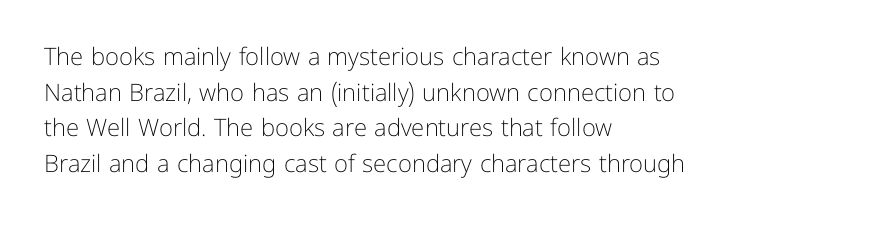
The image shows 24 px text type, upright; set left-aligned, normal line spacing (1.48x), normal letter spacing, not underlined.
